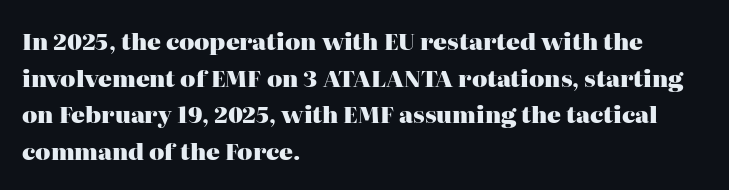
The image shows 23 px bold type, upright; set left-aligned, normal line spacing (1.59x), normal letter spacing, not underlined.
